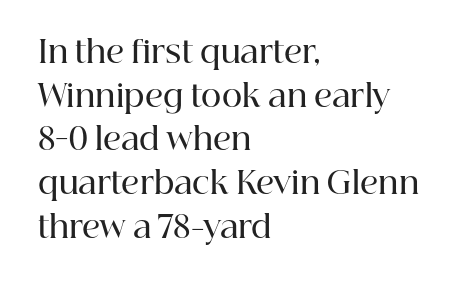
The image shows 31 px semibold serif type, upright; set left-aligned, normal line spacing (1.41x), normal letter spacing, not underlined; high stroke contrast and a medium x-height.
